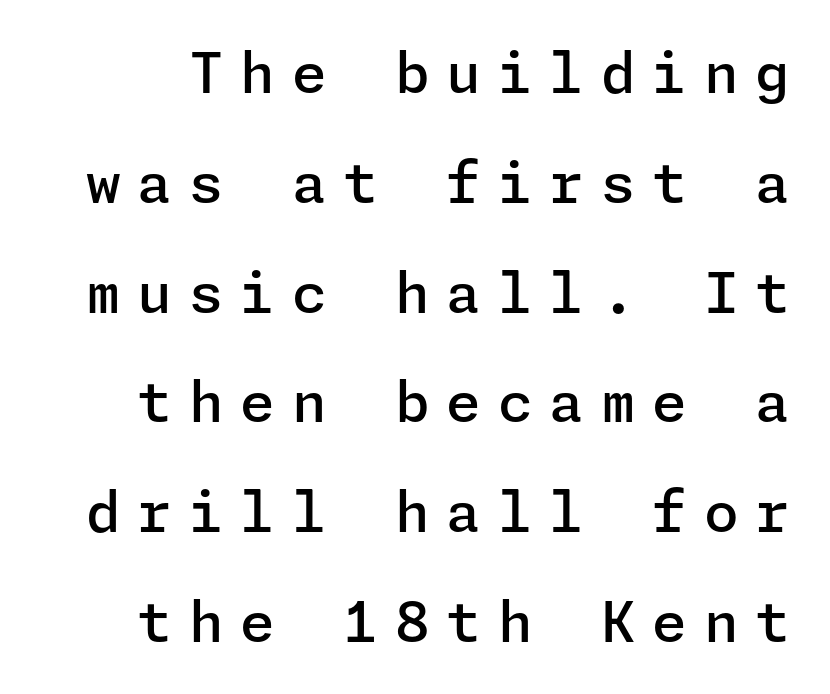
{"serif": "no", "italic": "no", "bold": "semi", "weight": "semibold", "width": "normal", "stroke_contrast": "low", "x_height": "medium", "underline": "no", "line_spacing": "loose", "line_spacing_ratio": 1.96, "letter_spacing": "wide", "letter_spacing_em": 0.3, "glyph_px": 56}
